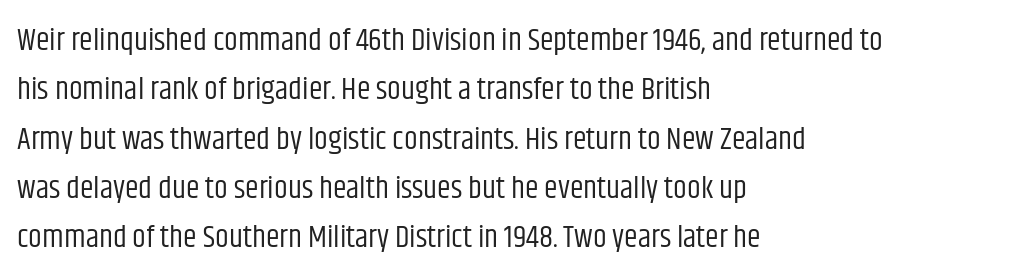
{"serif": "no", "italic": "no", "bold": "no", "weight": "regular", "width": "condensed", "stroke_contrast": "low", "x_height": "large", "monospaced": "no", "underline": "no", "align": "left", "line_spacing": "normal", "line_spacing_ratio": 1.59, "letter_spacing": "normal", "letter_spacing_em": 0.0, "glyph_px": 31}
